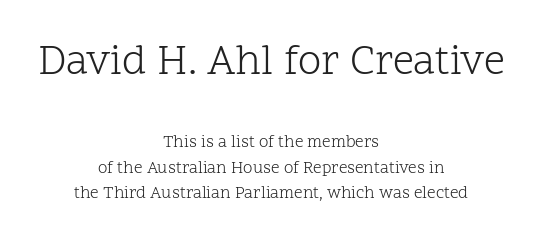
The image shows 42 px light serif type, upright; set centered, normal line spacing (1.49x), normal letter spacing, not underlined; the first (top) block is 2.47x larger; low stroke contrast and a medium x-height.
